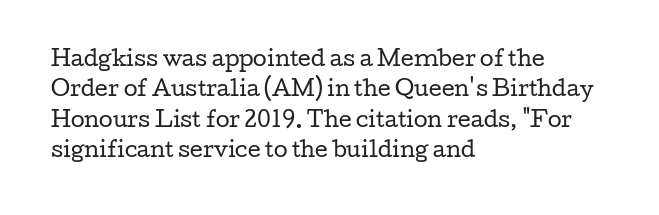
The typesetting does not lean heavy: it is not bold. Words appear dense and cohesive because spacing is normal. Every character sits straight up, as roman type does. What's the leading like? Ordinary, nothing unusual. Glance below the letters and you will spot only blank space.
